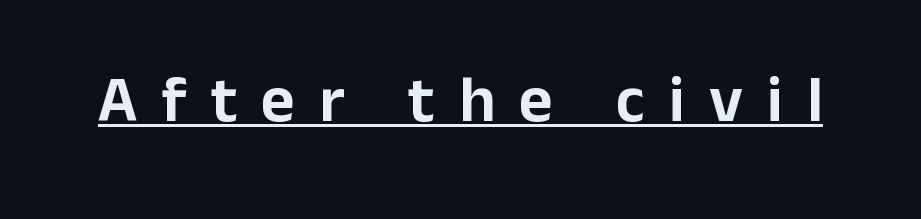
Q: Is the text italic (slanted)? A: No, it is upright.
Q: Is the typeface a serif or a sans-serif typeface? A: Sans-serif.
Q: Is the text underlined? A: Yes.
Q: Is the spacing between letters normal or unusually wide? A: Unusually wide.
Q: Width (condensed, normal, or wide)? A: Normal.
Q: Stroke contrast? A: Low.
Q: x-height? A: Medium.
Q: Monospaced? A: No.
